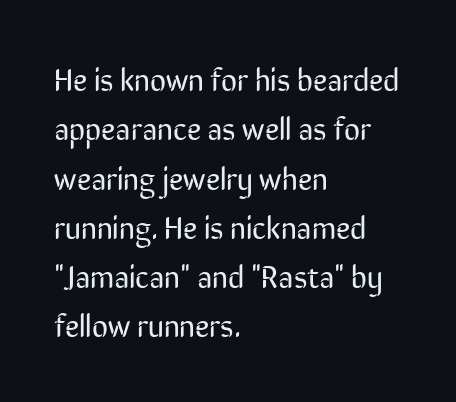
Q: Is the text bold? A: No.
Q: Is the text italic (slanted)? A: No, it is upright.
Q: Is the typeface a serif or a sans-serif typeface? A: Sans-serif.
Q: Is the text underlined? A: No.
Q: How is the paragraph aligned? A: Left-aligned.
Q: Is the spacing between letters normal or unusually wide? A: Normal.
Q: Is the spacing between lines tight, normal or loose? A: Normal.
Q: Width (condensed, normal, or wide)? A: Condensed.
Q: Stroke contrast? A: Low.
Q: x-height? A: Medium.
Q: Monospaced? A: No.
